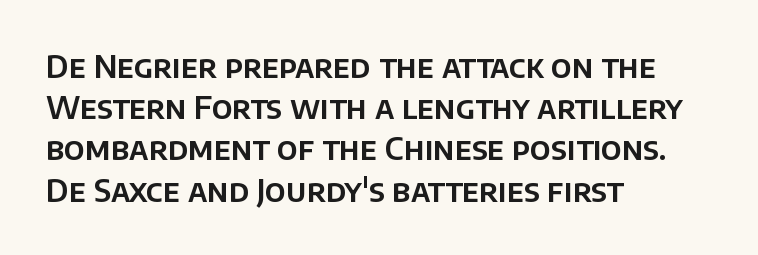
{"serif": "no", "italic": "no", "width": "normal", "stroke_contrast": "low", "x_height": "large", "monospaced": "no", "underline": "no", "align": "left", "line_spacing": "normal", "line_spacing_ratio": 1.33, "letter_spacing": "normal", "letter_spacing_em": 0.0, "glyph_px": 31}
